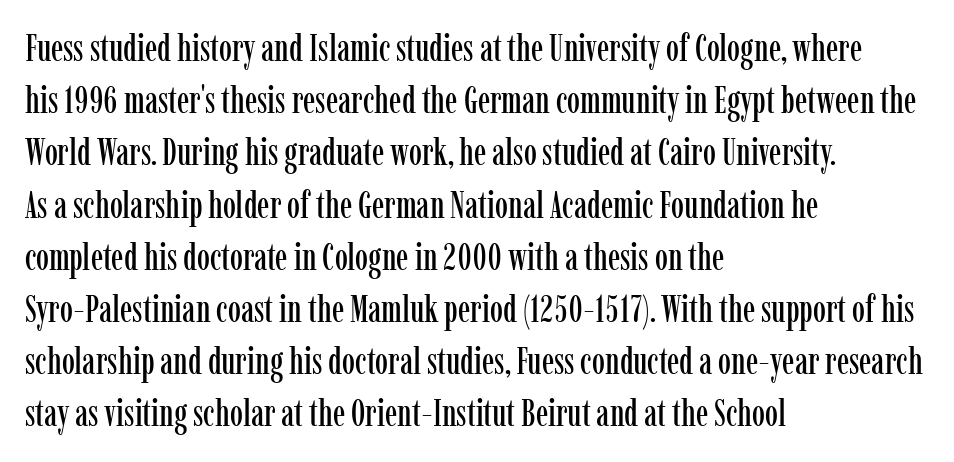
{"serif": "yes", "italic": "no", "width": "condensed", "stroke_contrast": "low", "x_height": "medium", "monospaced": "no", "underline": "no", "align": "left", "line_spacing": "normal", "line_spacing_ratio": 1.41, "letter_spacing": "normal", "letter_spacing_em": 0.0, "glyph_px": 37}
